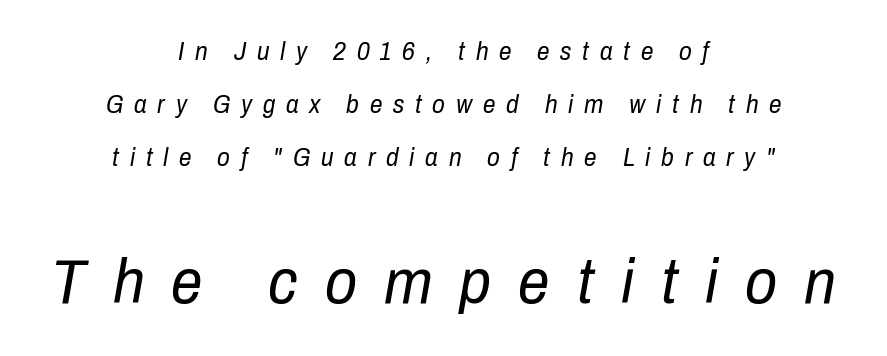
Inter-character spacing is expanded well beyond the font's built-in metrics. Compare the two chunks: the lower has the greater cap height. The passage shown is not bold in any degree. Rows of type keep a wide berth in the vertical direction. Casual observation: everything's sitting right in the middle. Do the characters align in a grid? No, the font is proportional.
